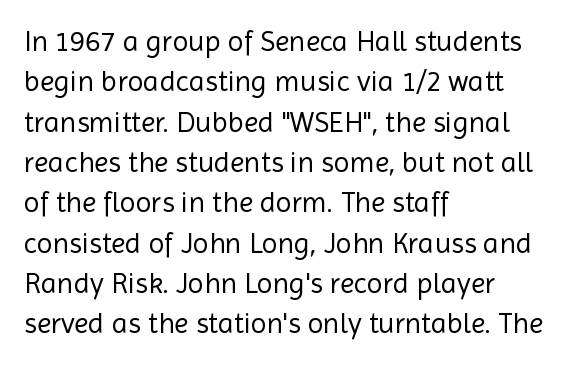
{"serif": "no", "italic": "no", "bold": "no", "weight": "regular", "width": "normal", "x_height": "medium", "monospaced": "no", "underline": "no", "align": "left", "line_spacing": "normal", "line_spacing_ratio": 1.39, "letter_spacing": "normal", "letter_spacing_em": 0.0, "glyph_px": 29}
